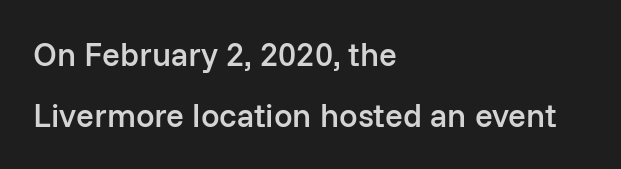
The paragraph shown leans on its left margin. Typographically, this falls in the sans-serif category. The gap between lines stays unmarked. Proportional: the letters do not fall into vertical columns. As a designer I'd log this as weight 600, semibold.
